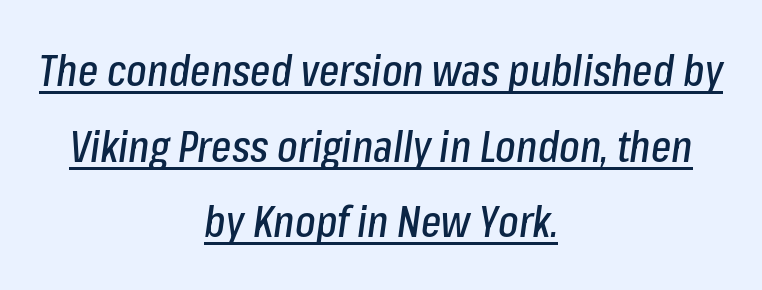
The image shows 43 px condensed type, italic (leaning right); set centered, line spacing 1.76x, normal letter spacing, underlined; low stroke contrast and a medium x-height.
